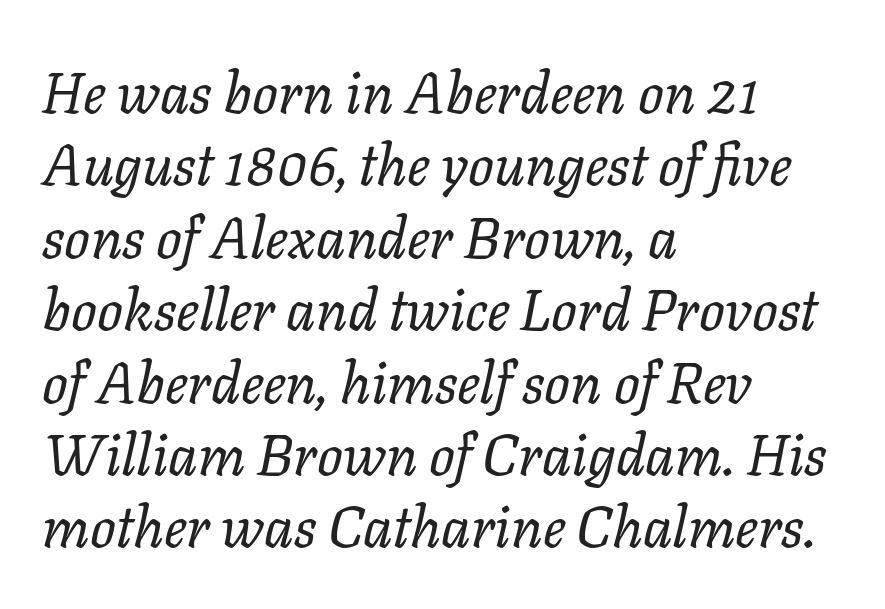
Q: Is the text bold? A: No.
Q: Is the text italic (slanted)? A: Yes, it leans right by about 11 degrees.
Q: Is the text underlined? A: No.
Q: How is the paragraph aligned? A: Left-aligned.
Q: Is the spacing between letters normal or unusually wide? A: Normal.
Q: Is the spacing between lines tight, normal or loose? A: Normal.
Q: Width (condensed, normal, or wide)? A: Normal.
Q: Stroke contrast? A: Low.
Q: x-height? A: Medium.
Q: Monospaced? A: No.
